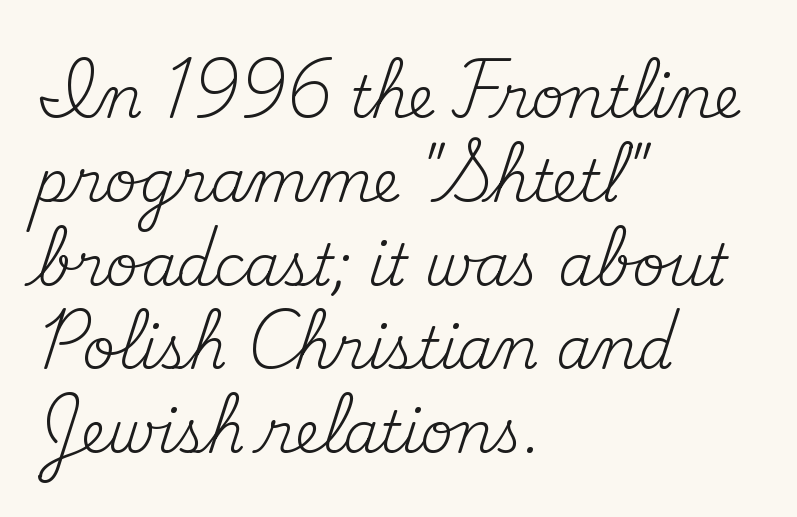
Weight class: somewhere from thin through regular. The rendering anchors every line to the left-hand side. The tracking reads as untouched default to a designer's eye. Here the designer chose a conventional face with non-uniform glyph widths. If you measured baseline to baseline, you'd find a middling distance. Descenders hang freely into open space.
